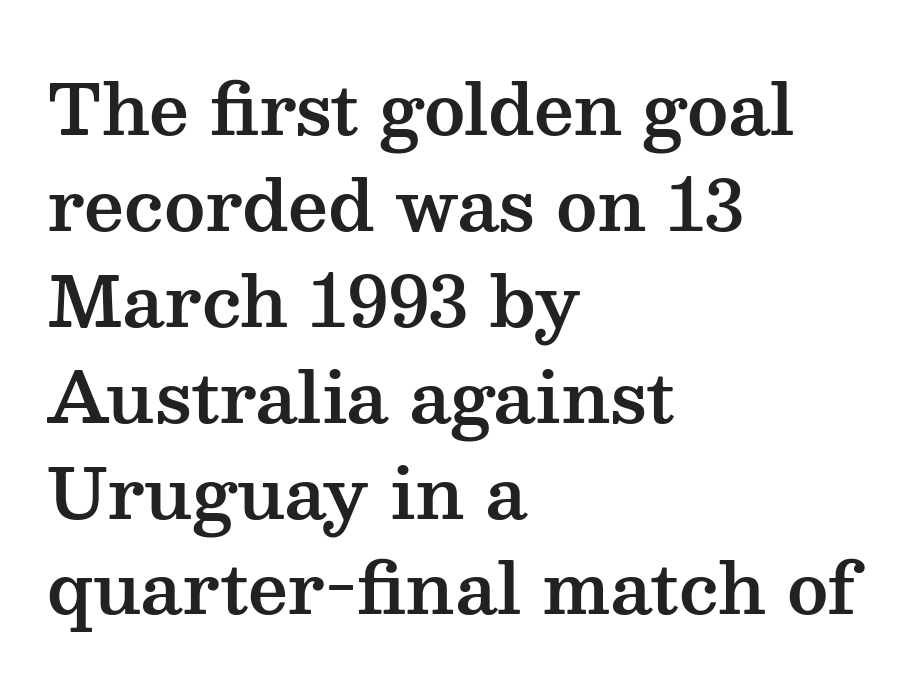
Q: Is the text italic (slanted)? A: No, it is upright.
Q: Is the typeface a serif or a sans-serif typeface? A: Serif.
Q: Is the text underlined? A: No.
Q: How is the paragraph aligned? A: Left-aligned.
Q: Is the spacing between letters normal or unusually wide? A: Normal.
Q: Is the spacing between lines tight, normal or loose? A: Normal.
Q: Width (condensed, normal, or wide)? A: Wide.
Q: Stroke contrast? A: Medium.
Q: x-height? A: Medium.
Q: Monospaced? A: No.
